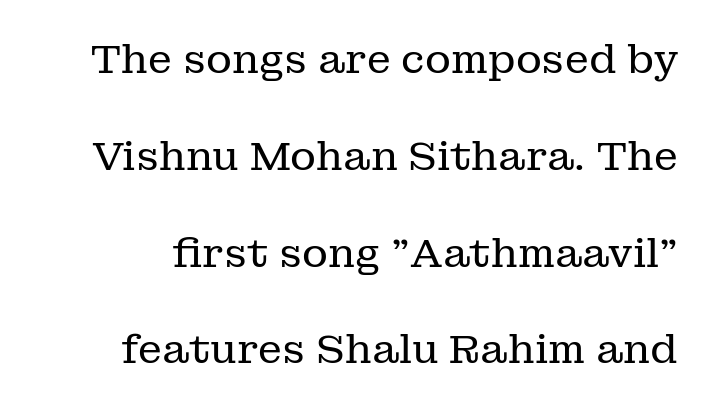
The image shows 40 px regular-weight serif type, upright; set loose line spacing (2.42x), normal letter spacing, not underlined; low stroke contrast and a medium x-height.
